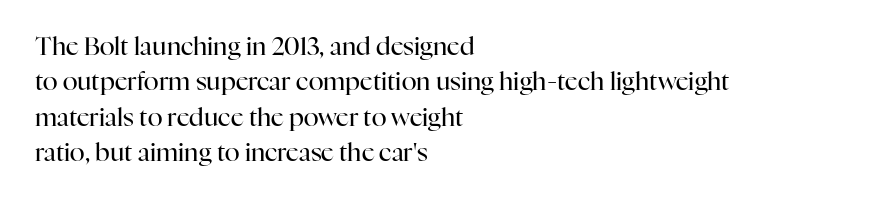
Q: Is the text bold? A: No.
Q: Is the text italic (slanted)? A: No, it is upright.
Q: Is the text underlined? A: No.
Q: How is the paragraph aligned? A: Left-aligned.
Q: Is the spacing between letters normal or unusually wide? A: Normal.
Q: Is the spacing between lines tight, normal or loose? A: Normal.
